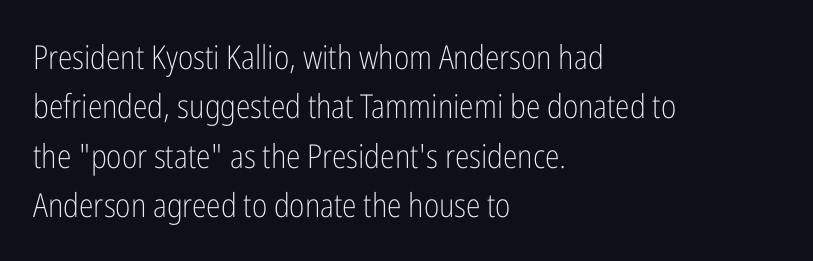
Q: Is the text bold? A: No.
Q: Is the text italic (slanted)? A: No, it is upright.
Q: Is the typeface a serif or a sans-serif typeface? A: Sans-serif.
Q: Is the text underlined? A: No.
Q: How is the paragraph aligned? A: Left-aligned.
Q: Is the spacing between letters normal or unusually wide? A: Normal.
Q: Is the spacing between lines tight, normal or loose? A: Normal.
Q: Width (condensed, normal, or wide)? A: Condensed.
Q: Stroke contrast? A: Low.
Q: x-height? A: Medium.
Q: Monospaced? A: No.
